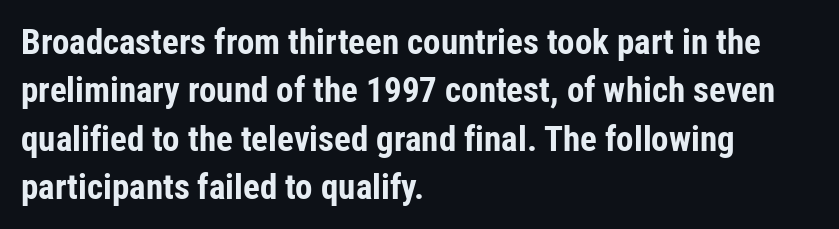
Q: Is the text bold? A: Yes.
Q: Is the text italic (slanted)? A: No, it is upright.
Q: Is the typeface a serif or a sans-serif typeface? A: Sans-serif.
Q: Is the text underlined? A: No.
Q: How is the paragraph aligned? A: Left-aligned.
Q: Is the spacing between letters normal or unusually wide? A: Normal.
Q: Is the spacing between lines tight, normal or loose? A: Normal.
Q: Width (condensed, normal, or wide)? A: Condensed.
Q: Stroke contrast? A: Low.
Q: x-height? A: Medium.
Q: Monospaced? A: No.
